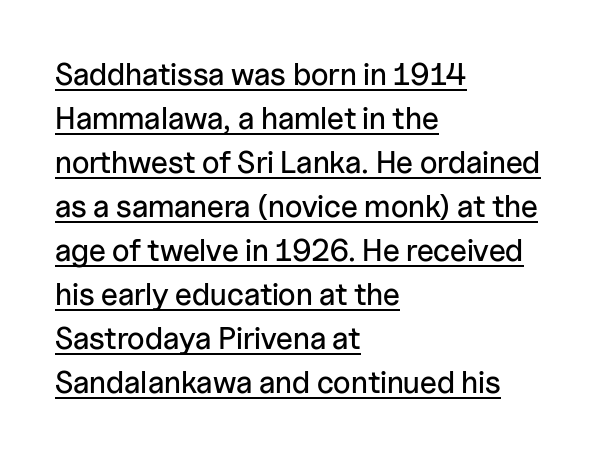
The image shows 31 px sans-serif type, upright; set left-aligned, normal line spacing (1.42x), normal letter spacing, underlined; low stroke contrast and a medium x-height.
